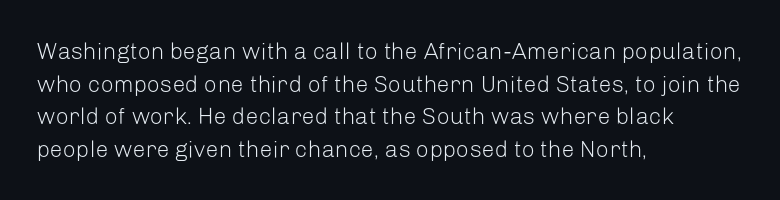
{"italic": "no", "bold": "no", "underline": "no", "align": "left", "line_spacing": "normal", "line_spacing_ratio": 1.42, "letter_spacing": "normal", "letter_spacing_em": 0.0, "glyph_px": 23}
